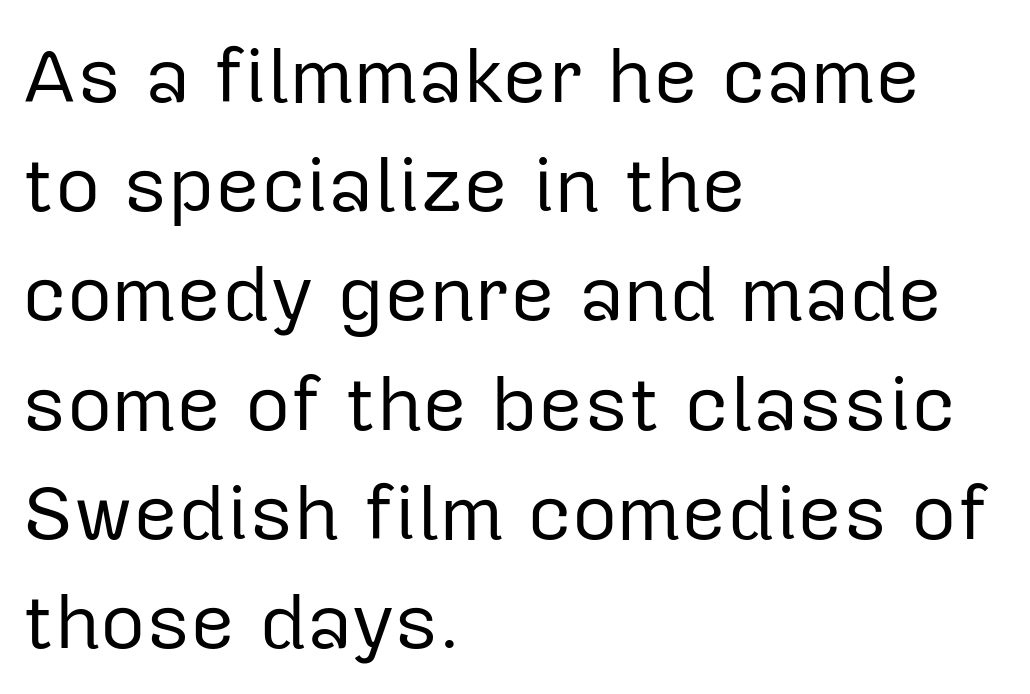
Q: Is the text bold? A: No.
Q: Is the text italic (slanted)? A: No, it is upright.
Q: Is the typeface a serif or a sans-serif typeface? A: Sans-serif.
Q: Is the text underlined? A: No.
Q: How is the paragraph aligned? A: Left-aligned.
Q: Is the spacing between letters normal or unusually wide? A: Normal.
Q: Is the spacing between lines tight, normal or loose? A: Normal.
Q: Width (condensed, normal, or wide)? A: Normal.
Q: Stroke contrast? A: Low.
Q: x-height? A: Medium.
Q: Monospaced? A: No.
